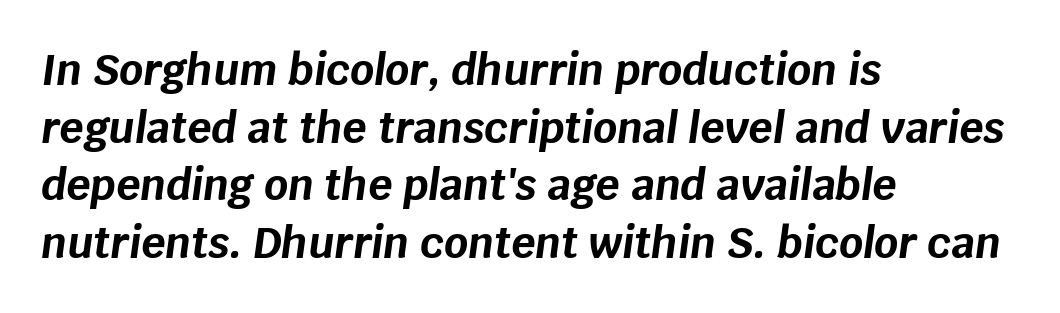
Q: Is the text bold? A: Yes.
Q: Is the text italic (slanted)? A: Yes, it leans right by about 8 degrees.
Q: Is the text underlined? A: No.
Q: How is the paragraph aligned? A: Left-aligned.
Q: Is the spacing between letters normal or unusually wide? A: Normal.
Q: Is the spacing between lines tight, normal or loose? A: Normal.
Q: Width (condensed, normal, or wide)? A: Normal.
Q: Stroke contrast? A: Low.
Q: x-height? A: Large.
Q: Monospaced? A: No.
